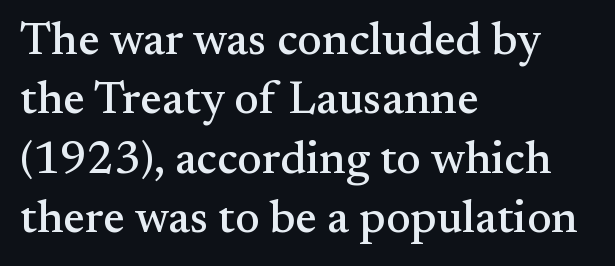
{"serif": "yes", "italic": "no", "width": "normal", "stroke_contrast": "medium", "x_height": "small", "monospaced": "no", "underline": "no", "align": "left", "line_spacing": "normal", "line_spacing_ratio": 1.29, "letter_spacing": "normal", "letter_spacing_em": 0.0, "glyph_px": 46}
